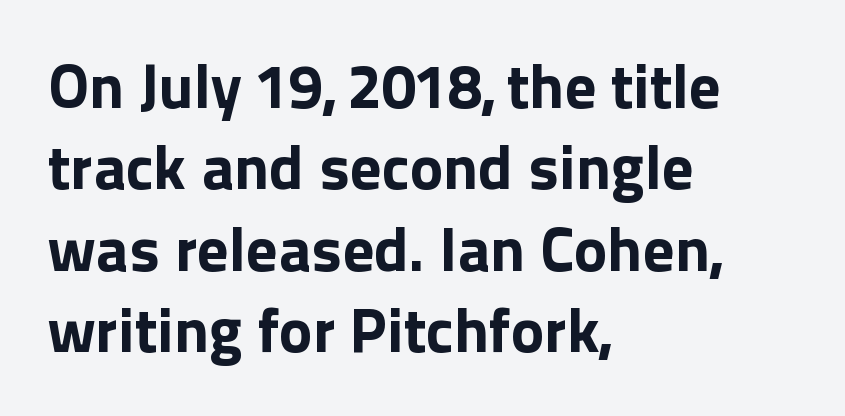
Q: Is the text bold? A: Yes.
Q: Is the text italic (slanted)? A: No, it is upright.
Q: Is the typeface a serif or a sans-serif typeface? A: Sans-serif.
Q: Is the text underlined? A: No.
Q: How is the paragraph aligned? A: Left-aligned.
Q: Is the spacing between letters normal or unusually wide? A: Normal.
Q: Is the spacing between lines tight, normal or loose? A: Normal.
Q: Width (condensed, normal, or wide)? A: Normal.
Q: x-height? A: Medium.
Q: Monospaced? A: No.
